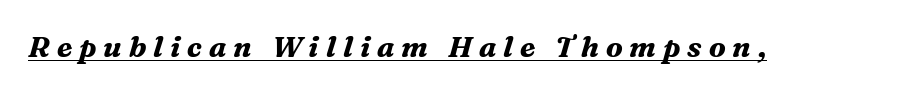
{"serif": "yes", "italic": "yes", "lean": "right", "slant_degrees": 16, "bold": "yes", "weight": "bold", "width": "normal", "stroke_contrast": "medium", "x_height": "medium", "monospaced": "no", "underline": "yes", "letter_spacing": "wide", "letter_spacing_em": 0.24, "glyph_px": 29}
